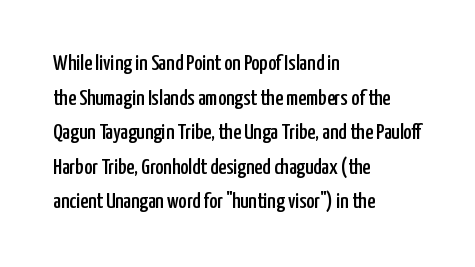
The image shows 22 px text type, upright; set left-aligned, normal line spacing (1.57x), normal letter spacing, not underlined.
